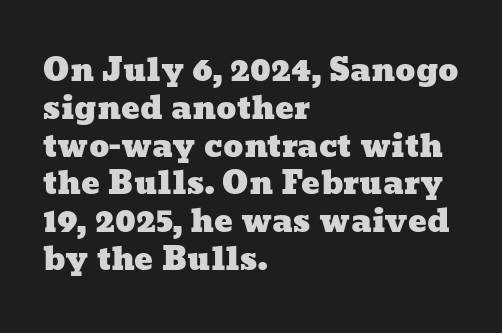
The image shows 31 px wide type; set left-aligned, line spacing 1.22x, normal letter spacing, not underlined; low stroke contrast and a medium x-height.
